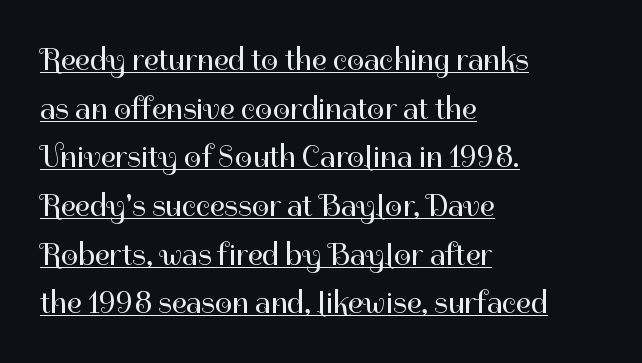
In terms of letterform style, serifs are entirely absent. Line starts are locked; line ends wander. The string is rendered with underlining switched on. Rendered with straight, roman letterforms. Varying glyph widths throughout — classic text-font behaviour. The passage shown is not bold in any degree.
